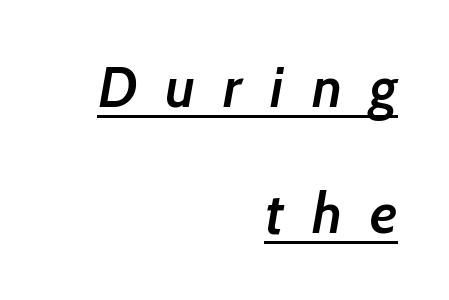
The paragraph has a hard right edge and a soft left edge. Character widths vary here, with narrow letters taking less room than wide ones. On the weight axis this lands at semibold, roughly 600. Does a line run under the words? Yes, clearly.
